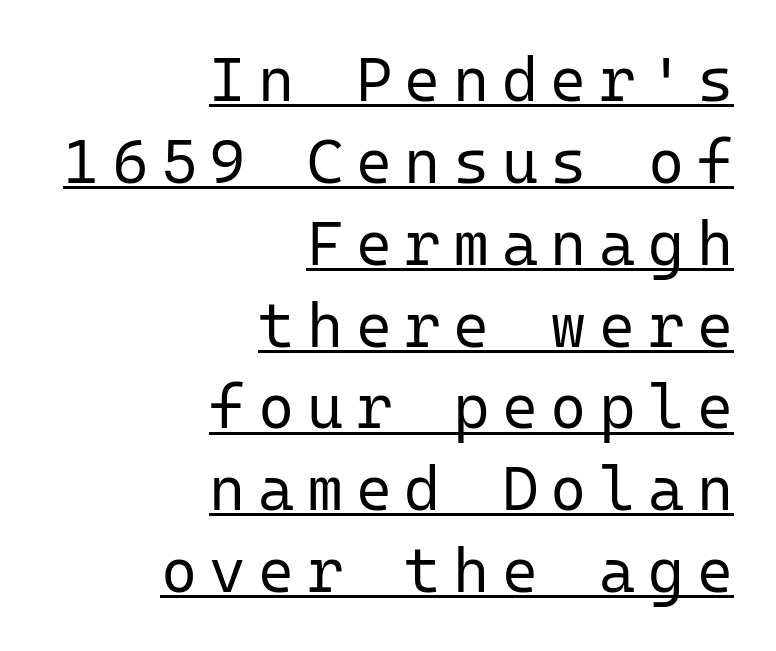
Q: Is the text bold? A: No.
Q: Is the text italic (slanted)? A: No, it is upright.
Q: Is the typeface a serif or a sans-serif typeface? A: Sans-serif.
Q: Is the text underlined? A: Yes.
Q: How is the paragraph aligned? A: Right-aligned.
Q: Is the spacing between letters normal or unusually wide? A: Unusually wide.
Q: Is the spacing between lines tight, normal or loose? A: Normal.
Q: Width (condensed, normal, or wide)? A: Normal.
Q: Stroke contrast? A: Low.
Q: x-height? A: Medium.
Q: Monospaced? A: Yes.
